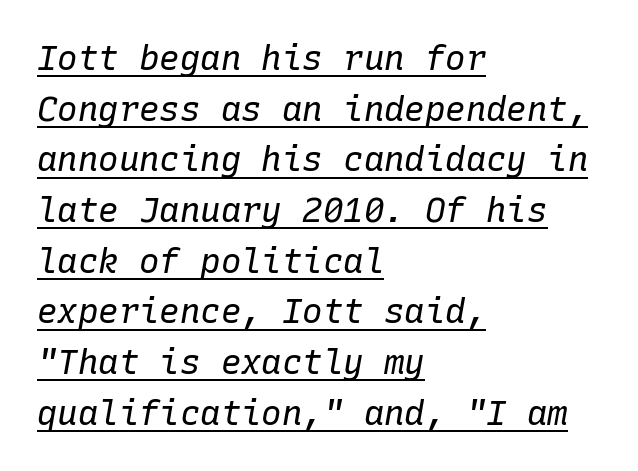
Q: Is the text bold? A: No.
Q: Is the text italic (slanted)? A: Yes, it leans right by about 10 degrees.
Q: Is the text underlined? A: Yes.
Q: How is the paragraph aligned? A: Left-aligned.
Q: Is the spacing between letters normal or unusually wide? A: Normal.
Q: Is the spacing between lines tight, normal or loose? A: Normal.
Q: Width (condensed, normal, or wide)? A: Normal.
Q: Stroke contrast? A: Low.
Q: x-height? A: Medium.
Q: Monospaced? A: Yes.
